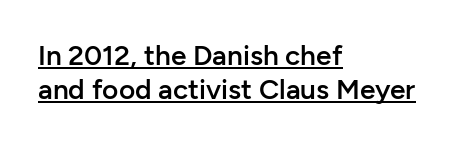
Q: Is the text bold? A: Semi-bold.
Q: Is the text italic (slanted)? A: No, it is upright.
Q: Is the typeface a serif or a sans-serif typeface? A: Sans-serif.
Q: Is the text underlined? A: Yes.
Q: How is the paragraph aligned? A: Left-aligned.
Q: Is the spacing between letters normal or unusually wide? A: Normal.
Q: Width (condensed, normal, or wide)? A: Normal.
Q: Stroke contrast? A: Low.
Q: x-height? A: Medium.
Q: Monospaced? A: No.
